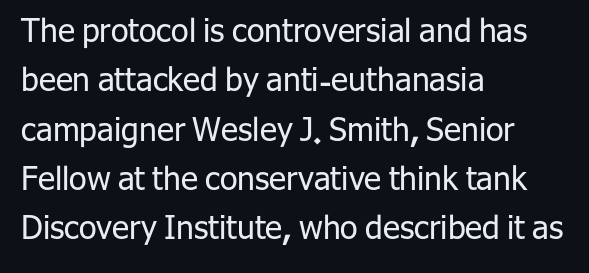
The image shows 32 px regular-weight sans-serif type, upright; set left-aligned, normal line spacing (1.54x), normal letter spacing, not underlined; low stroke contrast and a medium x-height.
